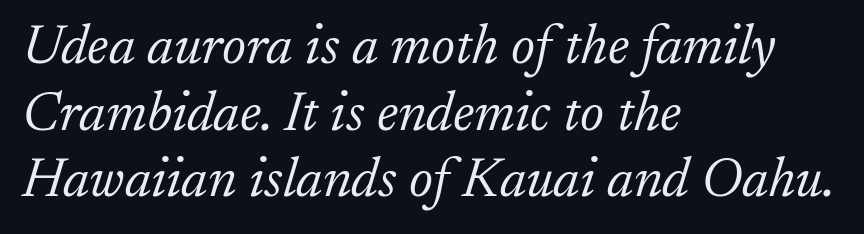
{"serif": "yes", "italic": "yes", "lean": "right", "slant_degrees": 17, "bold": "no", "weight": "light", "width": "normal", "stroke_contrast": "low", "x_height": "small", "monospaced": "no", "underline": "no", "align": "left", "line_spacing_ratio": 1.21, "letter_spacing": "normal", "letter_spacing_em": 0.0, "glyph_px": 55}
